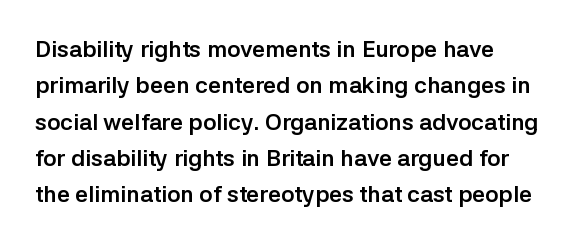
{"italic": "no", "bold": "yes", "underline": "no", "align": "left", "line_spacing": "normal", "line_spacing_ratio": 1.58, "letter_spacing": "normal", "letter_spacing_em": 0.0, "glyph_px": 23}
